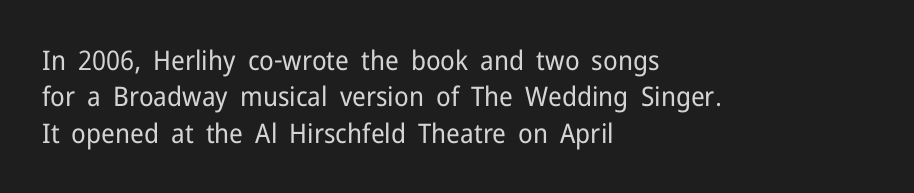
The image shows 27 px text type, upright; set left-aligned, normal line spacing (1.35x), normal letter spacing, not underlined.
